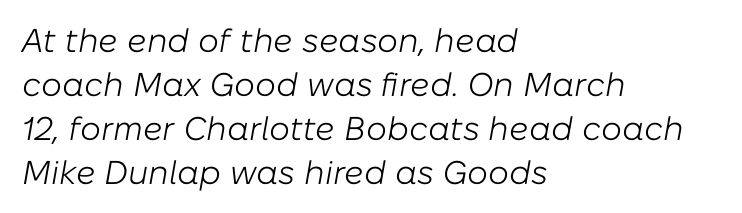
You could not count columns in this text — the font is proportionally spaced. Letters rest on an invisible, unmarked baseline. Tall strokes in this sample are angled rather than plumb. The space between consecutive lines is moderate. Glyph-to-glyph distance matches everyday printed text.
